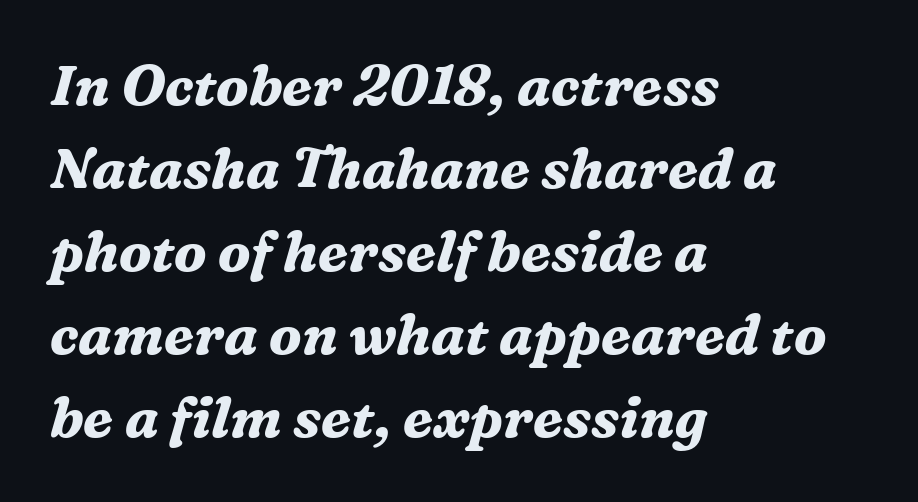
{"serif": "yes", "italic": "yes", "lean": "right", "slant_degrees": 16, "bold": "yes", "weight": "bold", "width": "normal", "stroke_contrast": "medium", "x_height": "medium", "monospaced": "no", "underline": "no", "align": "left", "line_spacing": "normal", "line_spacing_ratio": 1.48, "letter_spacing": "normal", "letter_spacing_em": 0.0, "glyph_px": 56}
